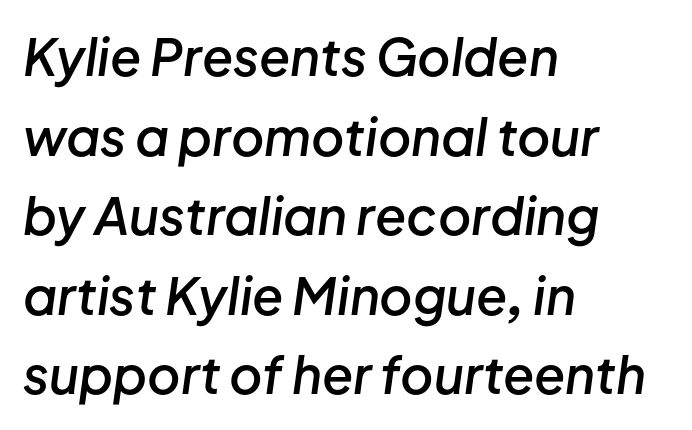
The image shows 51 px semibold type, italic (leaning right); set left-aligned, normal line spacing (1.56x), normal letter spacing, not underlined; low stroke contrast and a medium x-height.
